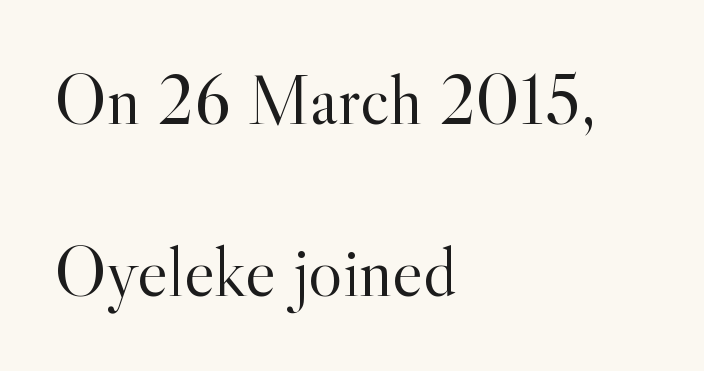
Q: Is the text bold? A: No.
Q: Is the text italic (slanted)? A: No, it is upright.
Q: Is the typeface a serif or a sans-serif typeface? A: Serif.
Q: Is the text underlined? A: No.
Q: How is the paragraph aligned? A: Left-aligned.
Q: Is the spacing between letters normal or unusually wide? A: Normal.
Q: Is the spacing between lines tight, normal or loose? A: Loose.
Q: Width (condensed, normal, or wide)? A: Normal.
Q: x-height? A: Small.
Q: Monospaced? A: No.
